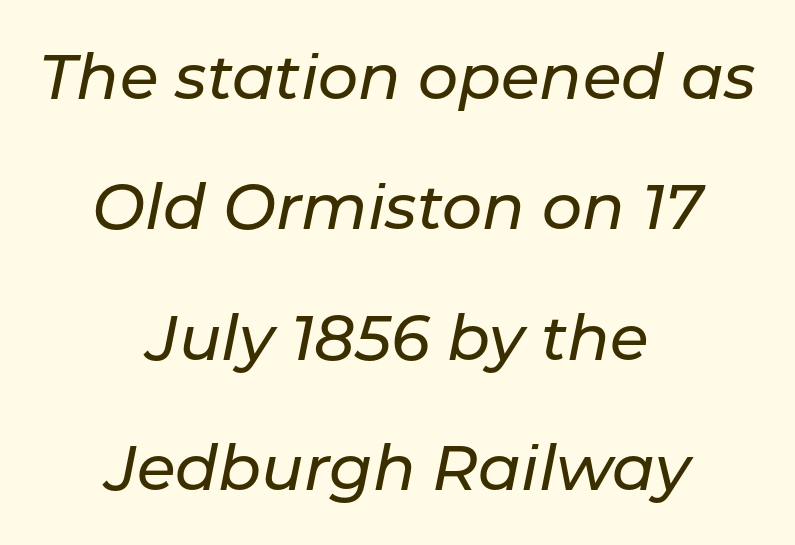
The image shows 63 px text type, italic (leaning right); set centered, loose line spacing (2.07x), normal letter spacing, not underlined; low stroke contrast and a medium x-height.
